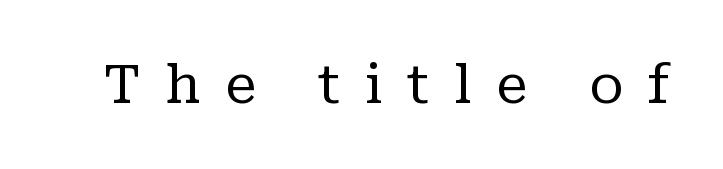
Q: Is the text bold? A: No.
Q: Is the text italic (slanted)? A: No, it is upright.
Q: Is the typeface a serif or a sans-serif typeface? A: Serif.
Q: Is the text underlined? A: No.
Q: Is the spacing between letters normal or unusually wide? A: Unusually wide.
Q: Width (condensed, normal, or wide)? A: Normal.
Q: Stroke contrast? A: Low.
Q: x-height? A: Medium.
Q: Monospaced? A: No.
